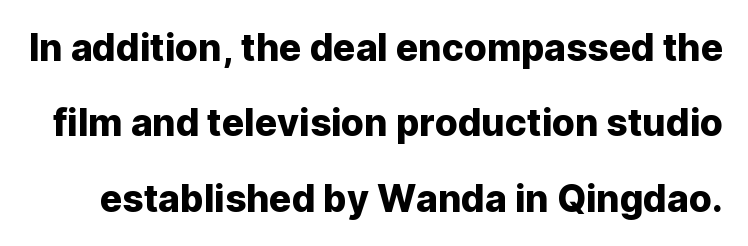
Q: Is the text italic (slanted)? A: No, it is upright.
Q: Is the typeface a serif or a sans-serif typeface? A: Sans-serif.
Q: Is the text underlined? A: No.
Q: Is the spacing between letters normal or unusually wide? A: Normal.
Q: Is the spacing between lines tight, normal or loose? A: Loose.
Q: Width (condensed, normal, or wide)? A: Normal.
Q: Stroke contrast? A: Low.
Q: x-height? A: Medium.
Q: Monospaced? A: No.
